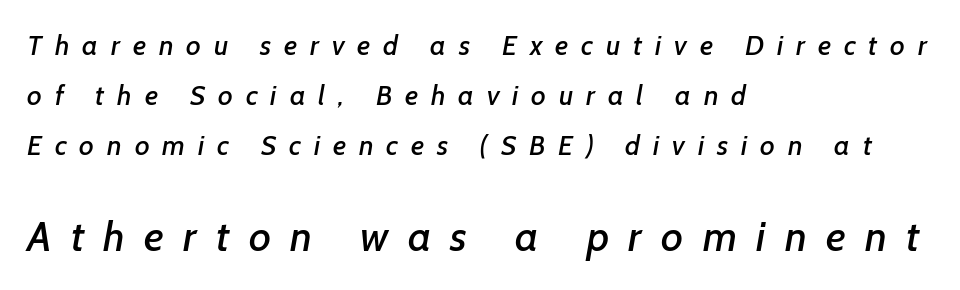
Q: Is the typeface a serif or a sans-serif typeface? A: Sans-serif.
Q: Is the text underlined? A: No.
Q: How is the paragraph aligned? A: Left-aligned.
Q: Is the spacing between letters normal or unusually wide? A: Unusually wide.
Q: Which block of text is set in a larger size, the first (top) or the second (bottom)? A: The second (bottom) one.
Q: Width (condensed, normal, or wide)? A: Normal.
Q: Stroke contrast? A: Low.
Q: x-height? A: Medium.
Q: Monospaced? A: No.
